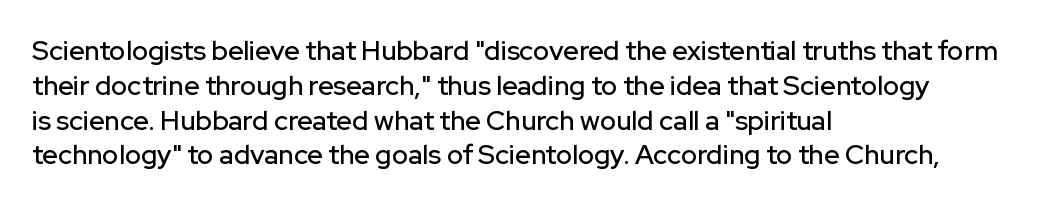
Q: Is the text italic (slanted)? A: No, it is upright.
Q: Is the text underlined? A: No.
Q: How is the paragraph aligned? A: Left-aligned.
Q: Is the spacing between letters normal or unusually wide? A: Normal.
Q: Is the spacing between lines tight, normal or loose? A: Normal.
